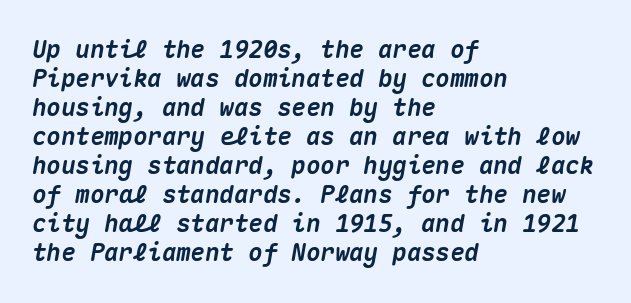
Q: Is the text bold? A: Yes.
Q: Is the text italic (slanted)? A: Yes, it leans right by about 10 degrees.
Q: Is the text underlined? A: No.
Q: How is the paragraph aligned? A: Left-aligned.
Q: Is the spacing between letters normal or unusually wide? A: Normal.
